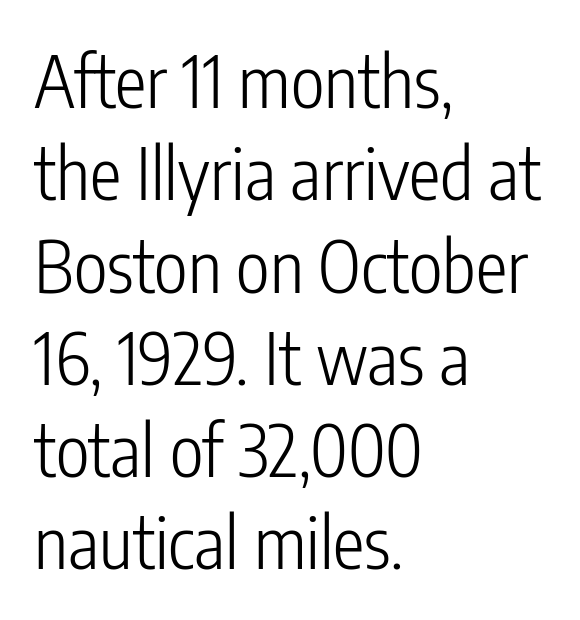
Q: Is the text bold? A: No.
Q: Is the text italic (slanted)? A: No, it is upright.
Q: Is the typeface a serif or a sans-serif typeface? A: Sans-serif.
Q: Is the text underlined? A: No.
Q: How is the paragraph aligned? A: Left-aligned.
Q: Is the spacing between letters normal or unusually wide? A: Normal.
Q: Is the spacing between lines tight, normal or loose? A: Normal.
Q: Width (condensed, normal, or wide)? A: Condensed.
Q: Stroke contrast? A: Low.
Q: x-height? A: Medium.
Q: Monospaced? A: No.
